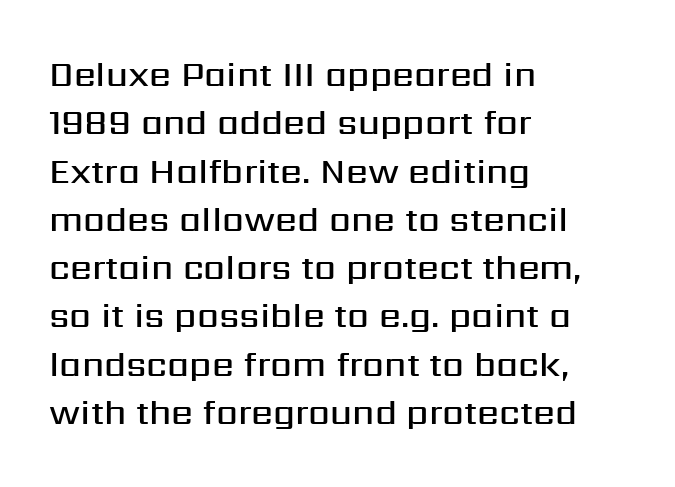
Students, note that the glyphs here touch the page at normal intervals. The line-height multiplier appears to be the usual default. This is sans-serif lettering, the kind often seen on screens and signage. Set as a demibold, roughly 600 on the weight scale. Think of a printed novel: that variable character pitch is what you see here. Plain, unruled lines of type.
